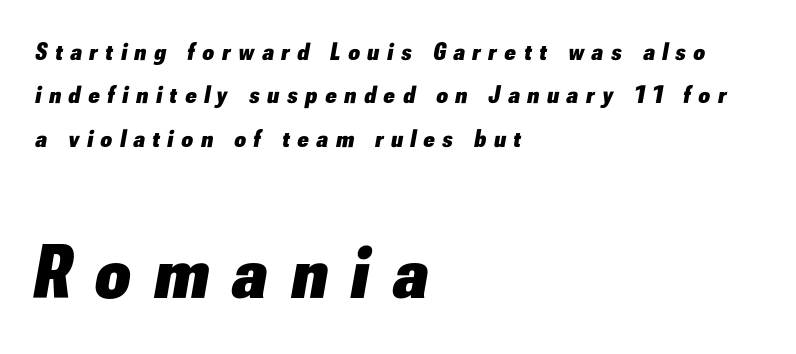
Characters are canted at an angle relative to the baseline's perpendicular. The passage shown has open, widely tracked lettering throughout. These two chunks differ in scale, with the bottom chunk taking the larger measure. Looks like regular typesetting: each glyph gets only the width it needs.
